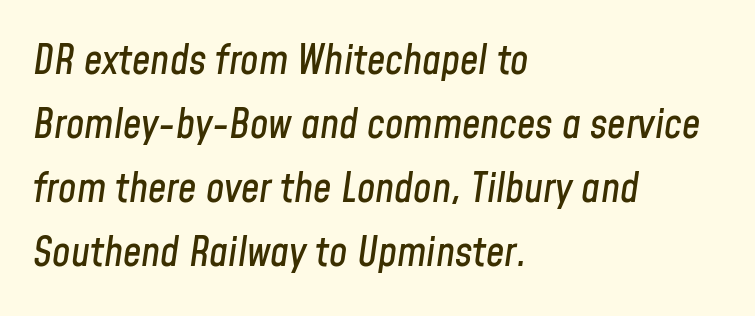
A student would call this left alignment; a typographer would say flush left, rag right. Varying glyph widths throughout — classic text-font behaviour. The words here are not underlined. The rendering applies a slant to the glyphs. Nobody touched the tracking dial on this one.
